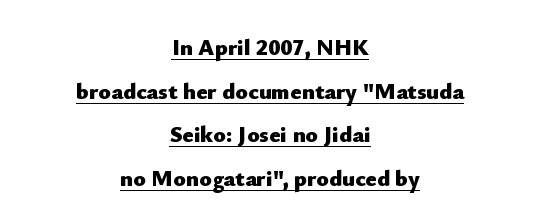
The image shows 23 px bold type, upright; set centered, loose line spacing (1.9x), normal letter spacing, underlined.
